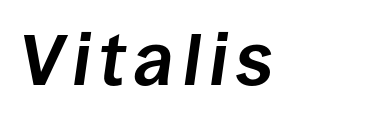
{"italic": "yes", "lean": "right", "slant_degrees": 8, "bold": "yes", "weight": "bold", "width": "normal", "stroke_contrast": "low", "x_height": "large", "monospaced": "no", "underline": "no", "glyph_px": 72}
